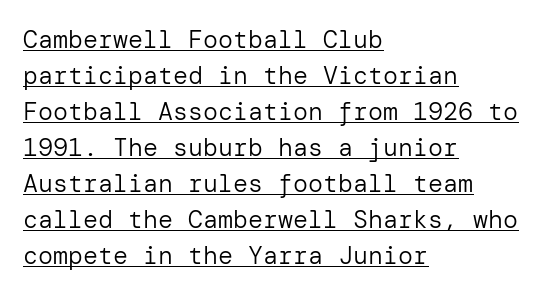
Think standard paragraph weight, or any step lighter than that. Does a line run under the words? Yes, clearly. Observe the ordinary spacing: letters are neighbours, not strangers. Which margin do the lines hug? The left one — the right edge is uneven. The letters stand upright; this is a roman face.
